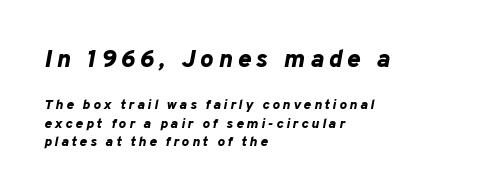
Q: Is the text bold? A: Yes.
Q: Is the text italic (slanted)? A: Yes, it leans right by about 10 degrees.
Q: Is the text underlined? A: No.
Q: How is the paragraph aligned? A: Left-aligned.
Q: Is the spacing between letters normal or unusually wide? A: Unusually wide.
Q: Is the spacing between lines tight, normal or loose? A: Normal.
Q: Which block of text is set in a larger size, the first (top) or the second (bottom)? A: The first (top) one.
